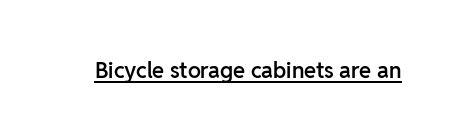
Typesetter's note: demi weight, one step under bold. This sample uses plain, unmodified letter spacing. Honestly, the underline is the first thing you notice here. A typesetter would mark this as roman, not italic.
